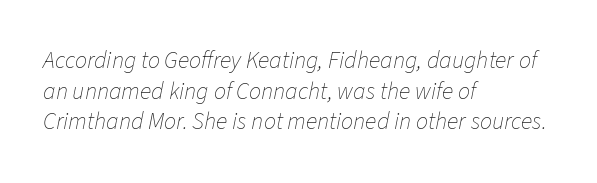
Q: Is the text bold? A: No.
Q: Is the text italic (slanted)? A: Yes, it leans right by about 11 degrees.
Q: Is the text underlined? A: No.
Q: How is the paragraph aligned? A: Left-aligned.
Q: Is the spacing between letters normal or unusually wide? A: Normal.
Q: Is the spacing between lines tight, normal or loose? A: Normal.
